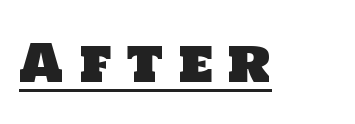
Q: Is the typeface a serif or a sans-serif typeface? A: Sans-serif.
Q: Is the text underlined? A: Yes.
Q: Is the spacing between letters normal or unusually wide? A: Unusually wide.
Q: Width (condensed, normal, or wide)? A: Normal.
Q: Stroke contrast? A: Low.
Q: x-height? A: Large.
Q: Monospaced? A: No.
